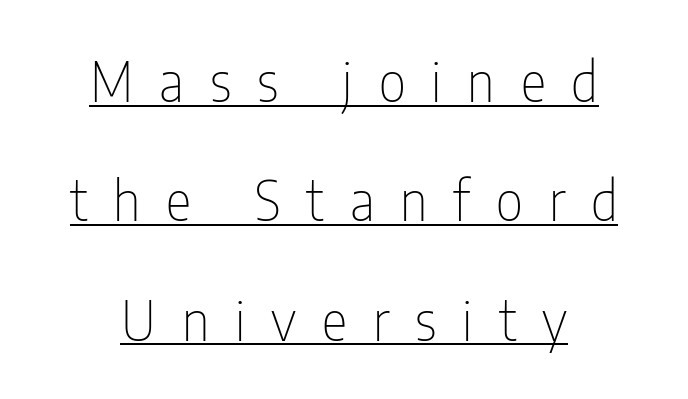
{"serif": "no", "italic": "no", "bold": "no", "weight": "thin", "width": "condensed", "stroke_contrast": "low", "x_height": "medium", "monospaced": "no", "underline": "yes", "line_spacing": "loose", "line_spacing_ratio": 2.21, "letter_spacing": "wide", "letter_spacing_em": 0.48, "glyph_px": 54}
